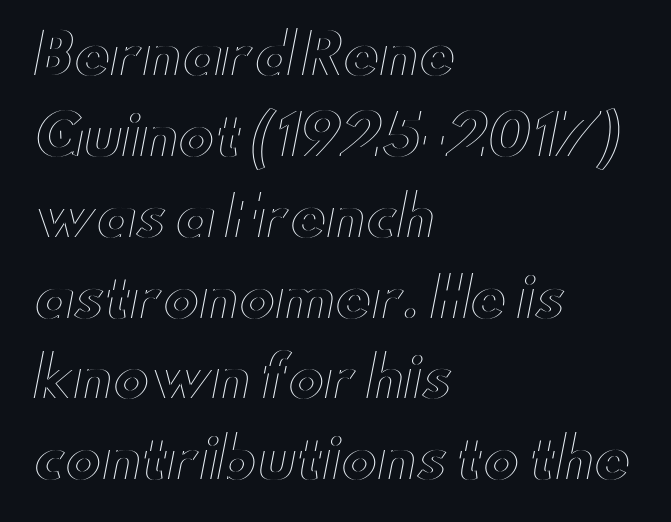
The vertical gap from one line to the next is medium. Characters follow at the spacing the type designer built in. Where is the straight margin? On the left. The rendering uses natural spacing where letterforms have individual widths. The gap between lines stays unmarked.
